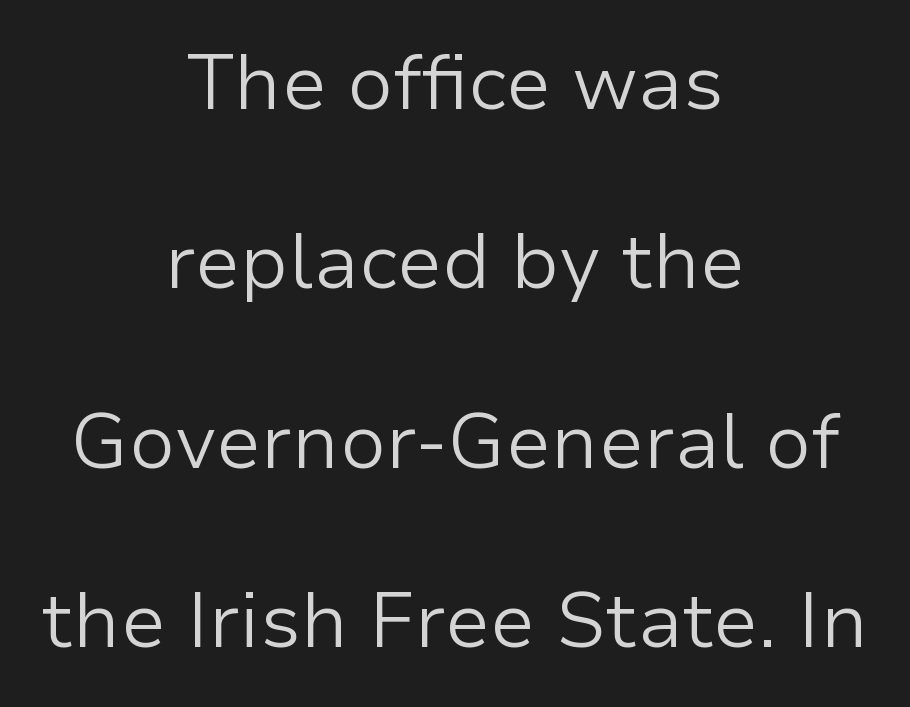
The image shows 77 px light sans-serif type, upright; set centered, loose line spacing (2.33x), normal letter spacing, not underlined; low stroke contrast and a medium x-height.
